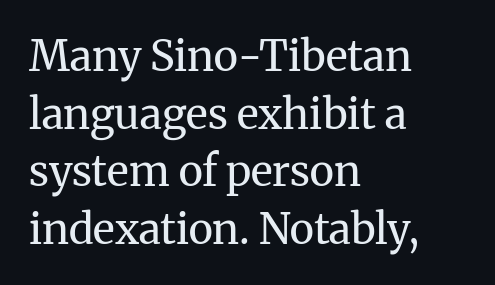
Characters follow at the spacing the type designer built in. Spacing verdict: proportional, widths tailored to each character. One glance says typical: line gaps are just what's usual. These lines are composed in type with serifs. Check under the words: just untouched page. Visually the block forms a straight wall on the left and a jagged coastline on the right.
